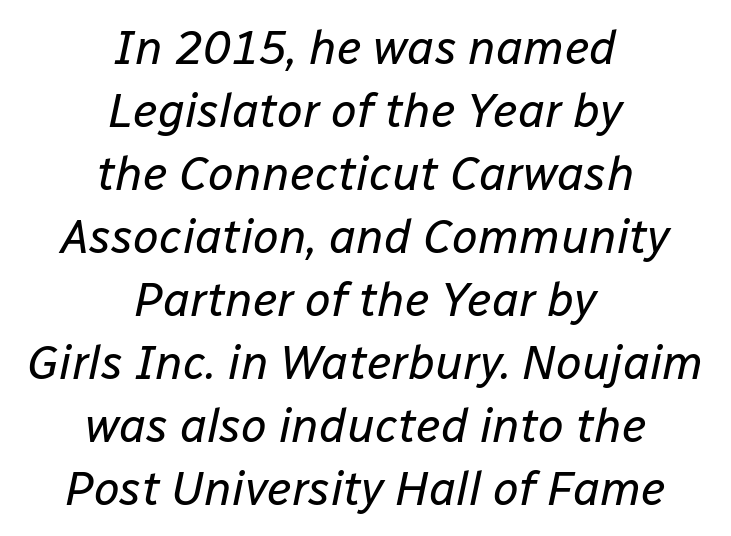
Q: Is the text bold? A: No.
Q: Is the text italic (slanted)? A: Yes, it leans right by about 12 degrees.
Q: Is the text underlined? A: No.
Q: How is the paragraph aligned? A: Centered.
Q: Is the spacing between letters normal or unusually wide? A: Normal.
Q: Is the spacing between lines tight, normal or loose? A: Normal.
Q: Width (condensed, normal, or wide)? A: Normal.
Q: Stroke contrast? A: Low.
Q: x-height? A: Medium.
Q: Monospaced? A: No.
